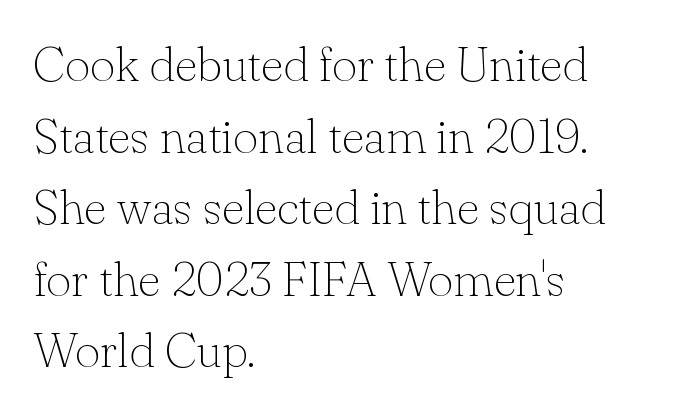
Every stem runs plumb, perpendicular to the baseline. This sample keeps an unexceptional amount of space between lines. Descender tails drop into unmarked territory. Note the varied advance widths — an 'i' is clearly narrower than an 'm'. Is the stroke heavy? The answer is a plain regular-or-lighter. These lines are set flush left with a ragged right edge.
